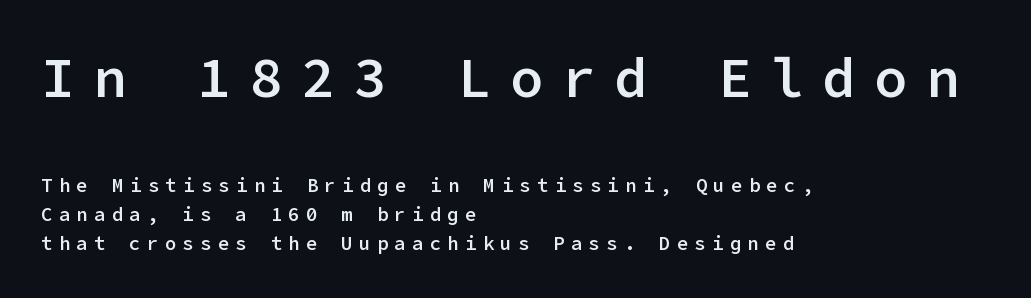
Nothing sits at the stroke ends, so this counts as sans-serif. These lines stack with their left ends in a neat column. Does extra space separate the letters? Yes, quite a lot of it. The rendering uses a moderate line-height, typical for paragraphs. Rendered with straight, roman letterforms.
